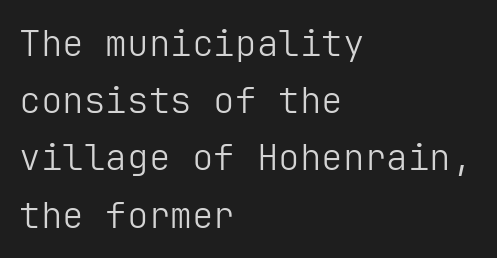
{"serif": "no", "italic": "no", "bold": "no", "weight": "light", "width": "normal", "stroke_contrast": "low", "x_height": "medium", "underline": "no", "align": "left", "line_spacing": "normal", "line_spacing_ratio": 1.59, "letter_spacing": "normal", "letter_spacing_em": 0.0, "glyph_px": 36}
